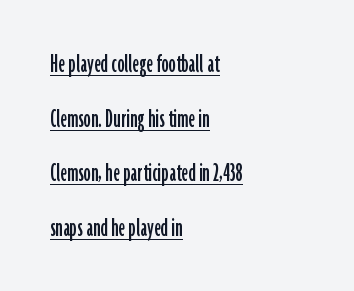
You can tell it's not italic because the verticals are truly vertical. Regarding serifs, this sample does without them. The typesetter has applied underlining to the passage shown. Where is the straight margin? On the left.
